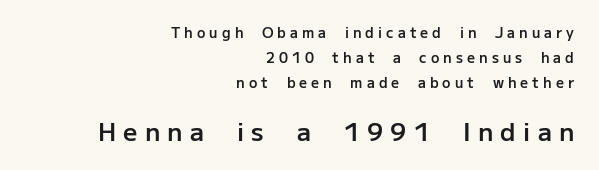
The image shows 25 px text type, upright; set right-aligned, line spacing 1.77x, unusually wide letter spacing (+0.29 em), not underlined; the second (bottom) block is 1.79x larger.
